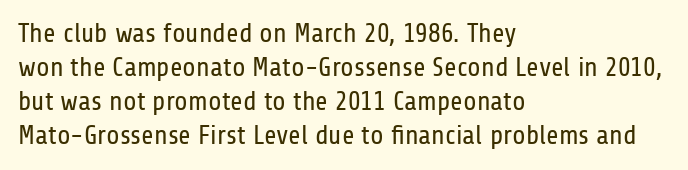
Q: Is the text bold? A: No.
Q: Is the text italic (slanted)? A: No, it is upright.
Q: Is the text underlined? A: No.
Q: How is the paragraph aligned? A: Left-aligned.
Q: Is the spacing between letters normal or unusually wide? A: Normal.
Q: Is the spacing between lines tight, normal or loose? A: Normal.
